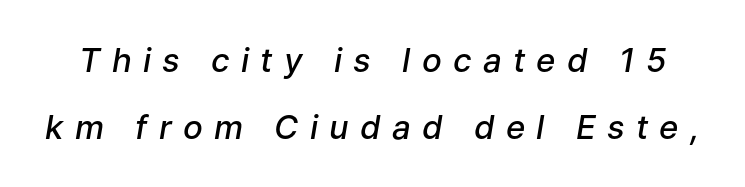
The typesetting leans somewhat heavy: a semibold. The rendering uses natural spacing where letterforms have individual widths. Each row of text sits above clean, open space. You could fit nearly another row in the gap between these rows. Notice how the stems are inclined rather than vertical — that's the hallmark of italics.
